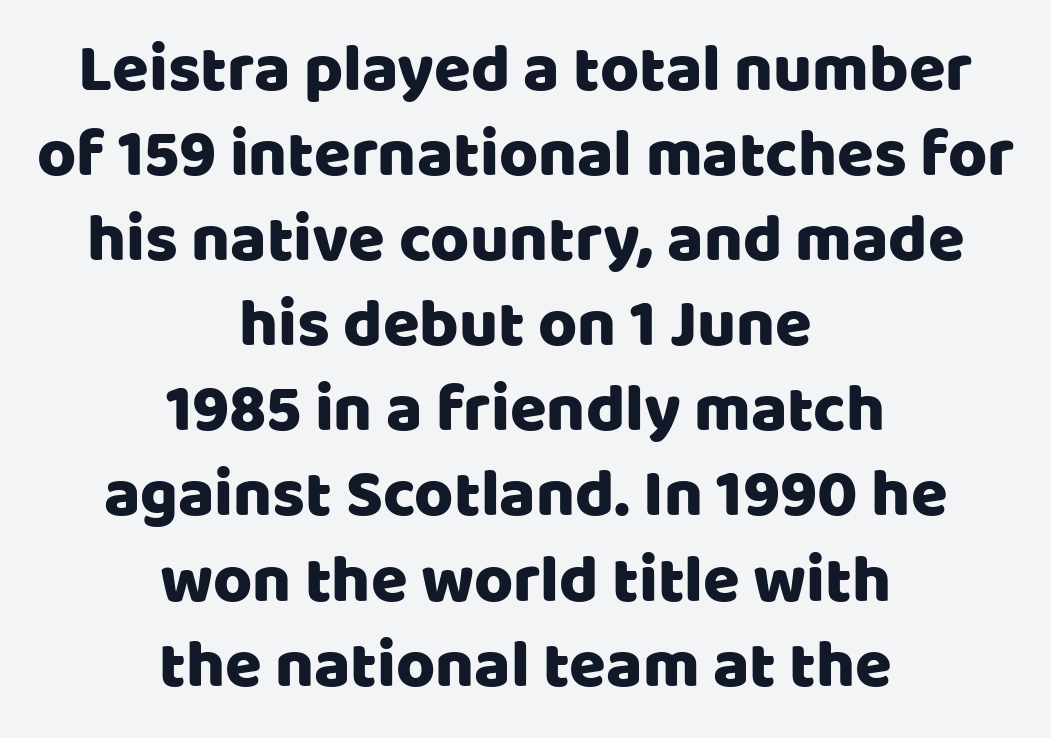
The image shows 67 px sans-serif type, upright; set centered, normal line spacing (1.27x), normal letter spacing, not underlined; low stroke contrast and a large x-height.
